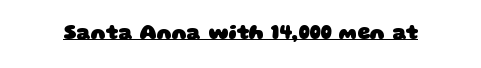
The image shows 20 px bold type; set normal letter spacing, underlined.
